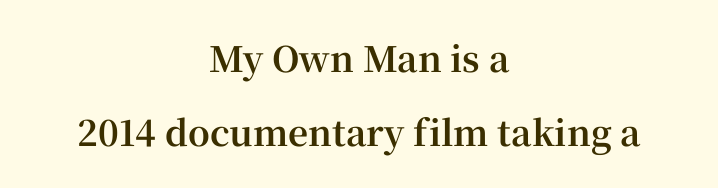
These words are printed bold, with thick strokes throughout. Vertical spacing — loose. Has an underline been added? It has not. A typesetter would call this proportional, since set widths differ per character. Look at the bottom of the vertical strokes: they flare into serifs here.
